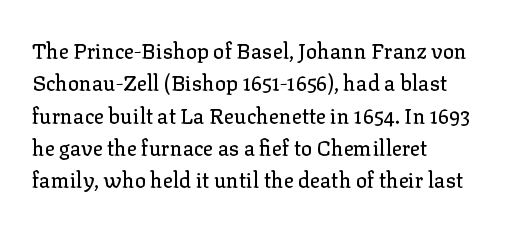
The image shows 21 px text type, upright; set left-aligned, normal line spacing (1.54x), normal letter spacing, not underlined.
